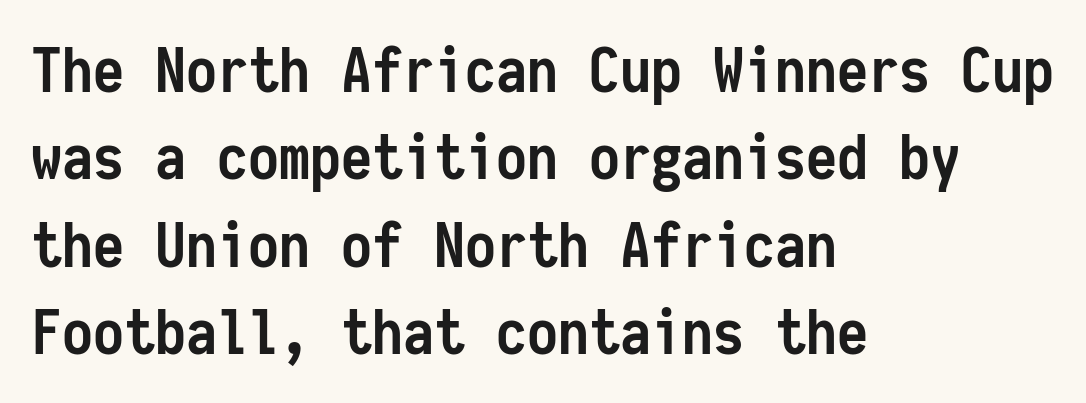
The image shows 62 px semibold, condensed sans-serif type, upright, monospaced; set left-aligned, normal line spacing (1.41x), normal letter spacing, not underlined; low stroke contrast and a medium x-height.
